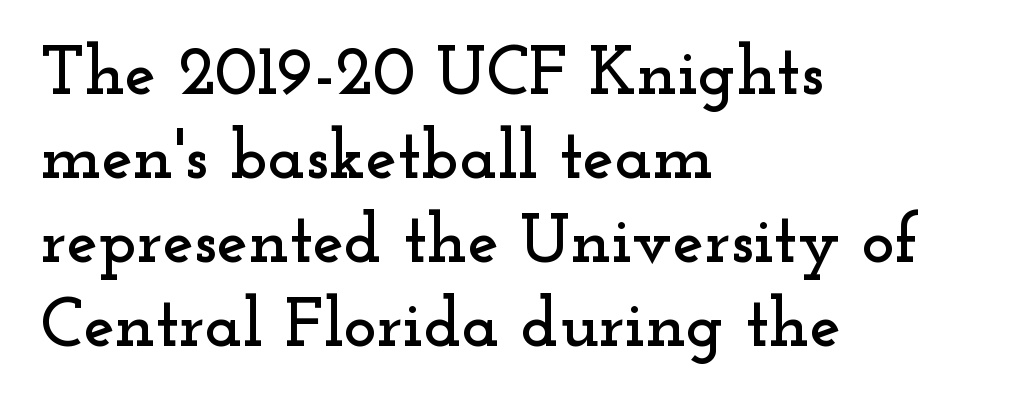
Observe the serifs anchoring each vertical stroke in this sample. The glyphs are unaccompanied by any horizontal stroke below them. Honestly, the letter spacing is just normal — you wouldn't notice it. This sample has the flowing, uneven cadence of proportional lettering. Style check: upright. The ragged edge is on the right, which tells us the setting is flush left.
